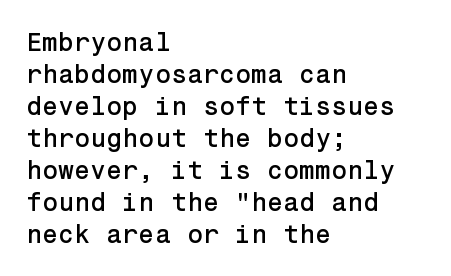
The image shows 26 px text type, upright; set left-aligned, line spacing 1.23x, normal letter spacing, not underlined.
